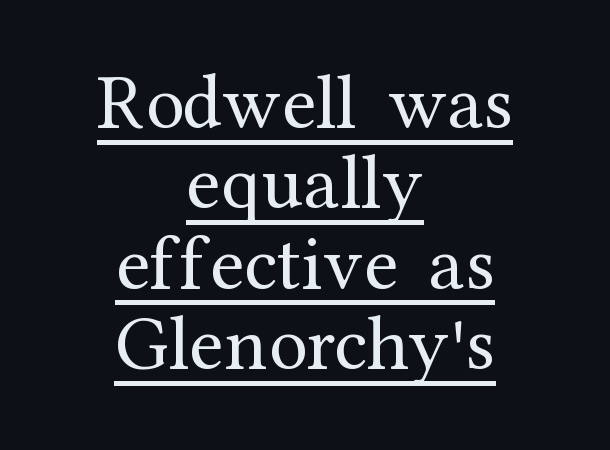
{"serif": "yes", "italic": "no", "bold": "no", "weight": "regular", "width": "normal", "stroke_contrast": "medium", "x_height": "medium", "monospaced": "no", "underline": "yes", "align": "center", "line_spacing": "tight", "line_spacing_ratio": 1.03, "letter_spacing": "normal", "letter_spacing_em": 0.0, "glyph_px": 78}
